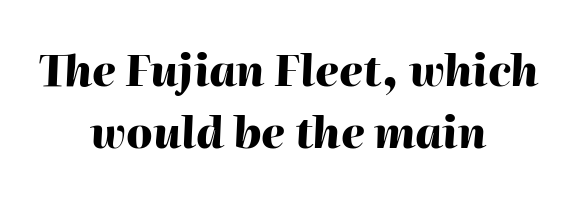
Q: Is the text bold? A: Yes.
Q: Is the text italic (slanted)? A: Yes, it leans right by about 2 degrees.
Q: Is the text underlined? A: No.
Q: How is the paragraph aligned? A: Centered.
Q: Is the spacing between letters normal or unusually wide? A: Normal.
Q: Is the spacing between lines tight, normal or loose? A: Normal.
Q: Width (condensed, normal, or wide)? A: Normal.
Q: Stroke contrast? A: High.
Q: x-height? A: Medium.
Q: Monospaced? A: No.
